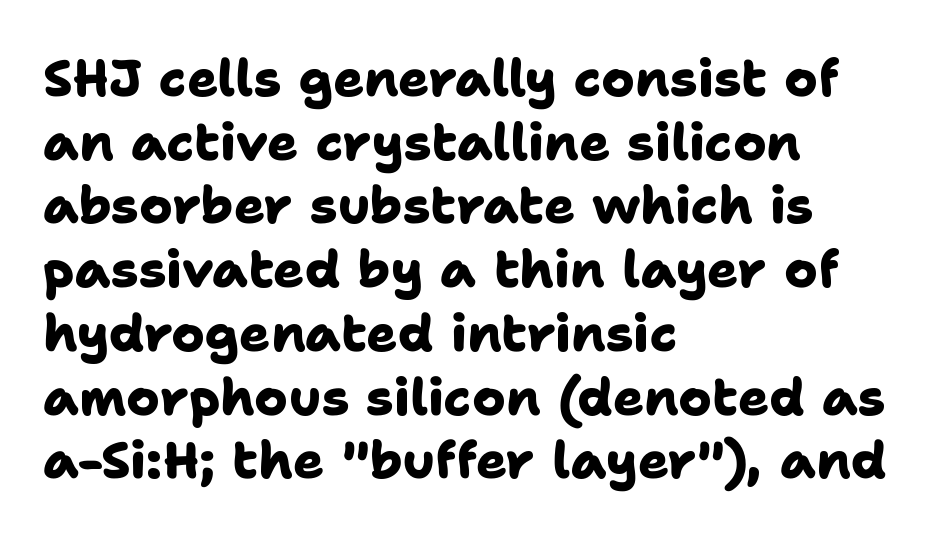
Only glyphs here, with clear space below each row. Nobody touched the tracking dial on this one. Regarding serifs, this sample does without them. What weight is shown? A full bold with thick strokes. Reading down the block, your eye returns to a fixed left position each line.
